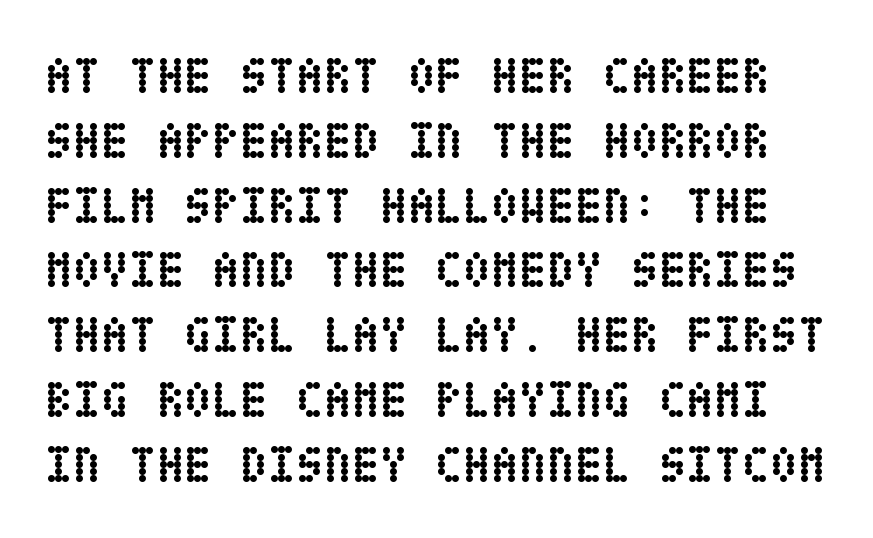
Set as a true bold cut, around the 700 mark. Tracking here is standard; glyphs follow each other at the usual distance. Descender tails drop into unmarked territory. The line-height multiplier appears to be the usual default. No italicization has been applied; the sample stays upright.
